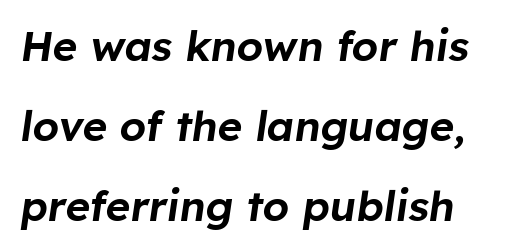
The image shows 42 px text type, italic (leaning right); set left-aligned, loose line spacing (1.9x), normal letter spacing, not underlined; low stroke contrast and a medium x-height.
